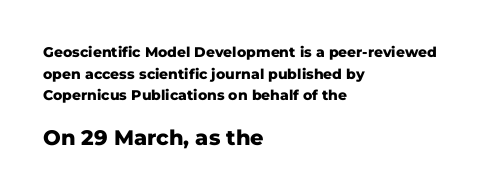
The image shows 21 px bold type, upright; set left-aligned, normal line spacing (1.54x), normal letter spacing, not underlined; the second (bottom) block is 1.5x larger.
